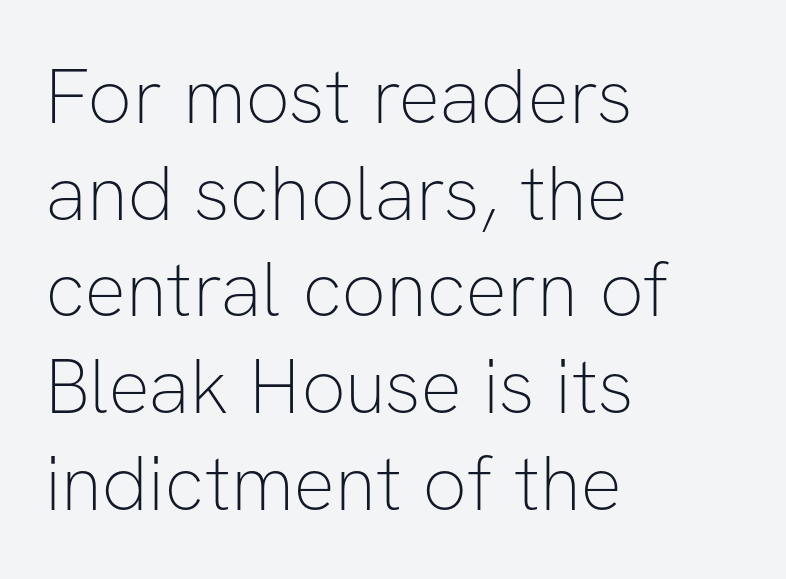
Q: Is the text bold? A: No.
Q: Is the text italic (slanted)? A: No, it is upright.
Q: Is the typeface a serif or a sans-serif typeface? A: Sans-serif.
Q: Is the text underlined? A: No.
Q: How is the paragraph aligned? A: Left-aligned.
Q: Is the spacing between letters normal or unusually wide? A: Normal.
Q: Width (condensed, normal, or wide)? A: Normal.
Q: Stroke contrast? A: Low.
Q: x-height? A: Medium.
Q: Monospaced? A: No.
